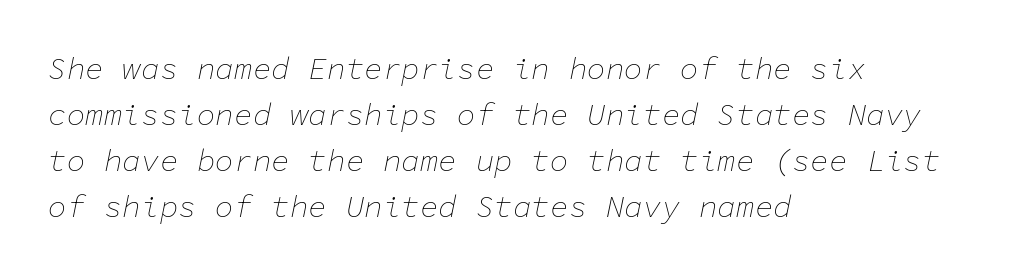
Inter-character spacing is left at the font's built-in metrics. Emphasis-style slanted type is in use. Weight: not bold — regular or lighter. The compositor pushed each line to the left boundary.
